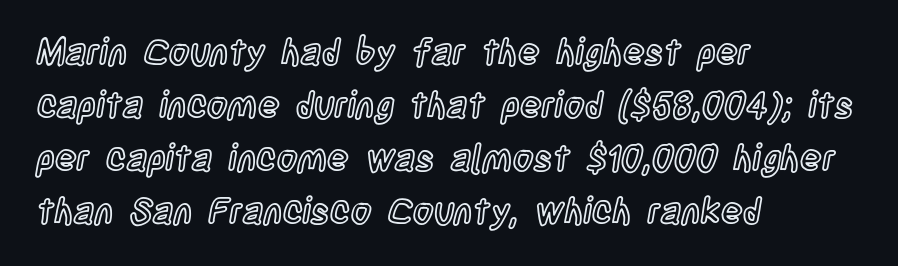
Q: Is the text italic (slanted)? A: Yes.
Q: Is the text underlined? A: No.
Q: How is the paragraph aligned? A: Left-aligned.
Q: Is the spacing between letters normal or unusually wide? A: Normal.
Q: Is the spacing between lines tight, normal or loose? A: Normal.
Q: Width (condensed, normal, or wide)? A: Condensed.
Q: x-height? A: Large.
Q: Monospaced? A: No.
